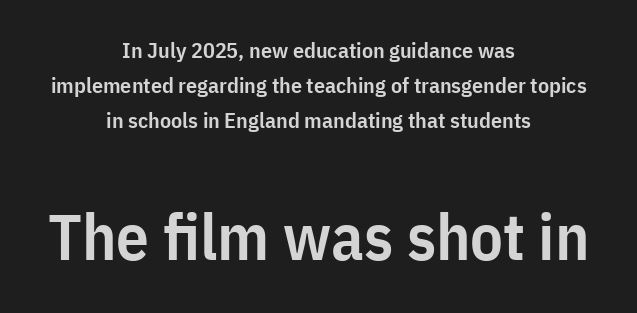
{"serif": "no", "italic": "no", "bold": "semi", "weight": "semibold", "width": "condensed", "stroke_contrast": "low", "x_height": "medium", "monospaced": "no", "underline": "no", "align": "center", "line_spacing": "normal", "line_spacing_ratio": 1.6, "letter_spacing": "normal", "letter_spacing_em": 0.0, "larger_block": "second", "size_ratio": 2.95, "glyph_px": 65}
